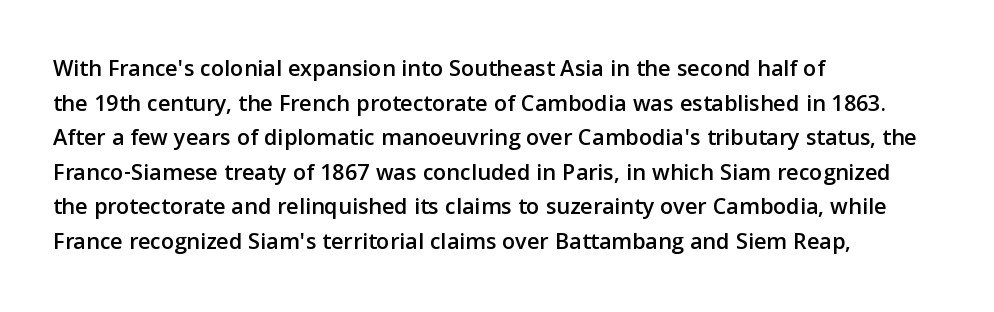
Q: Is the text italic (slanted)? A: No, it is upright.
Q: Is the text underlined? A: No.
Q: How is the paragraph aligned? A: Left-aligned.
Q: Is the spacing between letters normal or unusually wide? A: Normal.
Q: Is the spacing between lines tight, normal or loose? A: Normal.
